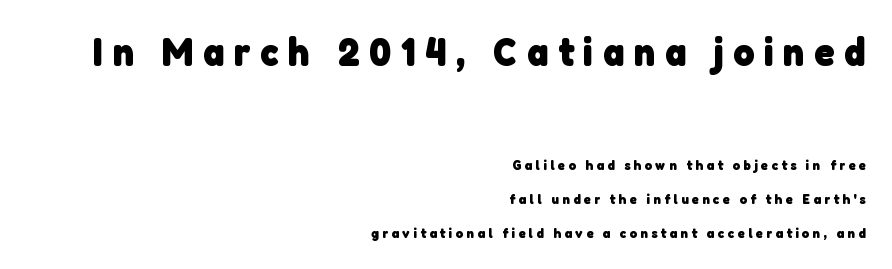
The image shows 40 px heavy sans-serif type; set right-aligned, loose line spacing (2.42x), unusually wide letter spacing (+0.24 em), not underlined; the first (top) block is 2.86x larger; low stroke contrast and a medium x-height.
